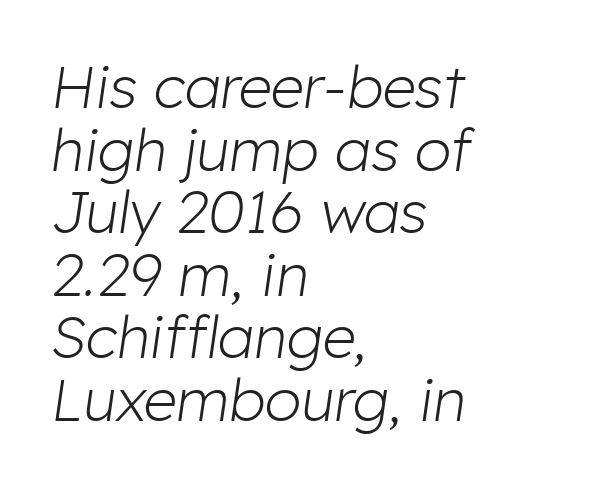
{"italic": "yes", "lean": "right", "slant_degrees": 8, "bold": "no", "weight": "light", "width": "normal", "stroke_contrast": "low", "x_height": "medium", "monospaced": "no", "underline": "no", "align": "left", "line_spacing": "tight", "line_spacing_ratio": 1.06, "letter_spacing": "normal", "letter_spacing_em": 0.0, "glyph_px": 59}
